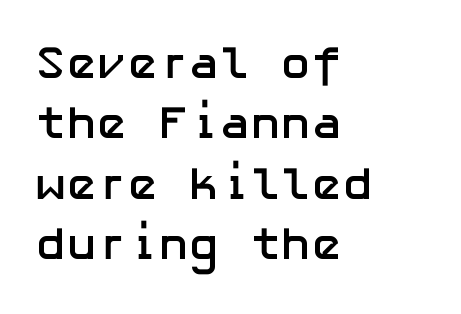
{"serif": "no", "italic": "no", "bold": "yes", "weight": "semibold", "width": "normal", "stroke_contrast": "low", "x_height": "medium", "underline": "no", "align": "left", "line_spacing": "normal", "line_spacing_ratio": 1.31, "letter_spacing": "normal", "letter_spacing_em": 0.0, "glyph_px": 46}
